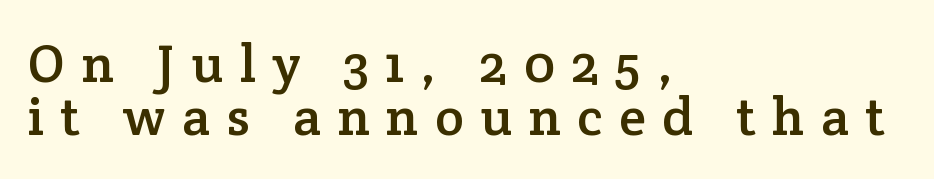
Someone cranked the tracking dial way up on this one. The glyphs are unaccompanied by any horizontal stroke below them. Layout note: lines flush left. Letterform terminals end in serifs throughout the passage. This is roman type, the default non-slanted kind.
